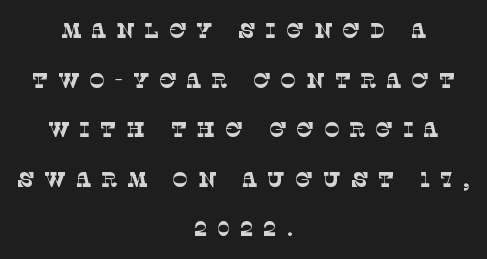
Q: Is the text bold? A: No.
Q: Is the text underlined? A: No.
Q: How is the paragraph aligned? A: Centered.
Q: Is the spacing between letters normal or unusually wide? A: Unusually wide.
Q: Is the spacing between lines tight, normal or loose? A: Loose.
